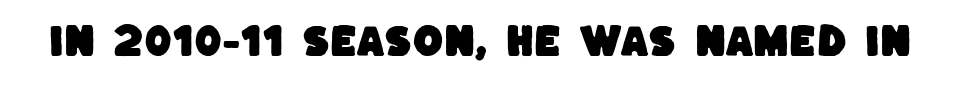
Check where the strokes stop: nothing finishes them off — pure sans. The line texture is even and compact thanks to regular tracking. Each letter keeps its own natural width here, so spacing adapts to shape. Bare-footed words on every line.
